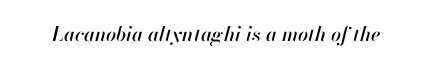
Q: Is the text italic (slanted)? A: Yes, it leans right by about 13 degrees.
Q: Is the text underlined? A: No.
Q: Is the spacing between letters normal or unusually wide? A: Normal.
